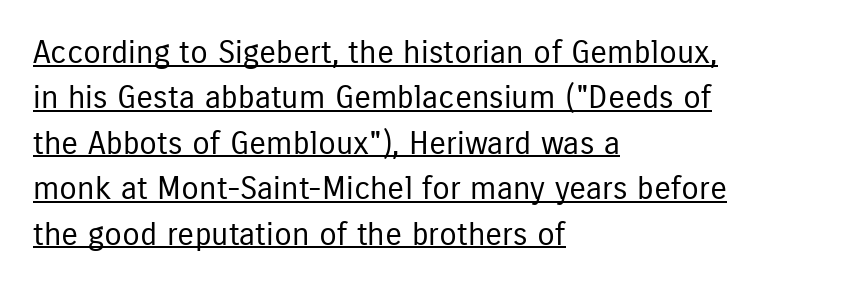
Q: Is the text bold? A: No.
Q: Is the text italic (slanted)? A: No, it is upright.
Q: Is the typeface a serif or a sans-serif typeface? A: Sans-serif.
Q: Is the text underlined? A: Yes.
Q: How is the paragraph aligned? A: Left-aligned.
Q: Is the spacing between letters normal or unusually wide? A: Normal.
Q: Is the spacing between lines tight, normal or loose? A: Normal.
Q: Width (condensed, normal, or wide)? A: Condensed.
Q: Stroke contrast? A: Low.
Q: x-height? A: Medium.
Q: Monospaced? A: No.
